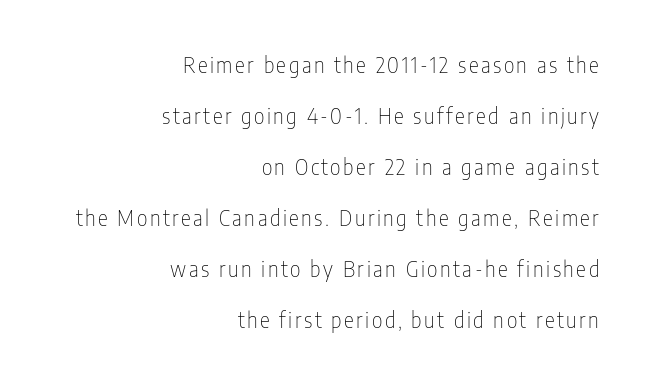
Q: Is the text bold? A: No.
Q: Is the text italic (slanted)? A: No, it is upright.
Q: Is the text underlined? A: No.
Q: How is the paragraph aligned? A: Right-aligned.
Q: Is the spacing between lines tight, normal or loose? A: Loose.
